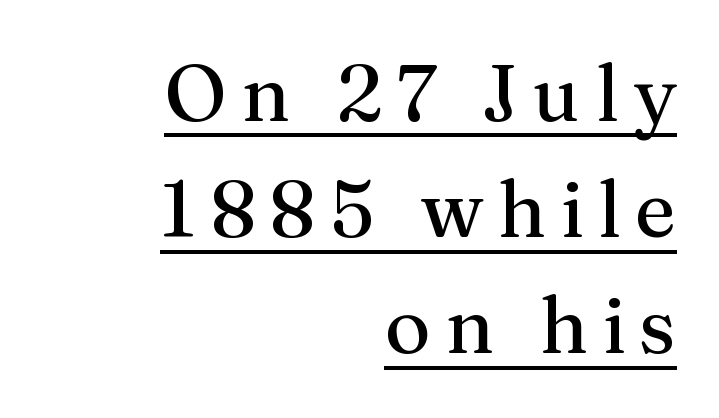
{"serif": "yes", "italic": "no", "bold": "no", "weight": "regular", "width": "normal", "stroke_contrast": "medium", "x_height": "medium", "monospaced": "no", "underline": "yes", "align": "right", "line_spacing": "normal", "line_spacing_ratio": 1.47, "glyph_px": 79}
